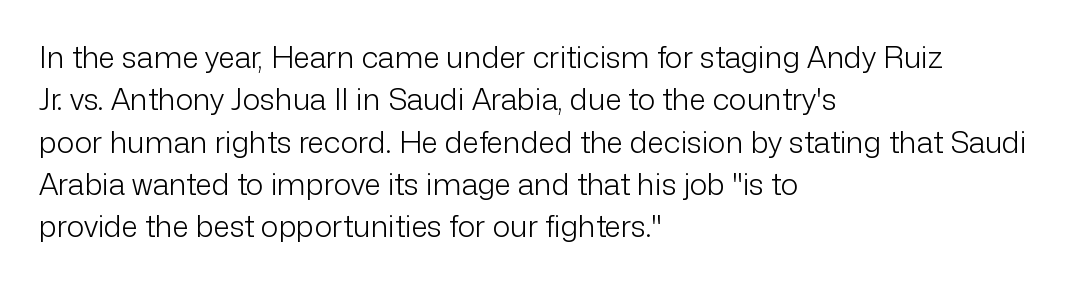
The image shows 30 px light sans-serif type, upright; set left-aligned, normal line spacing (1.41x), normal letter spacing, not underlined; low stroke contrast and a medium x-height.
